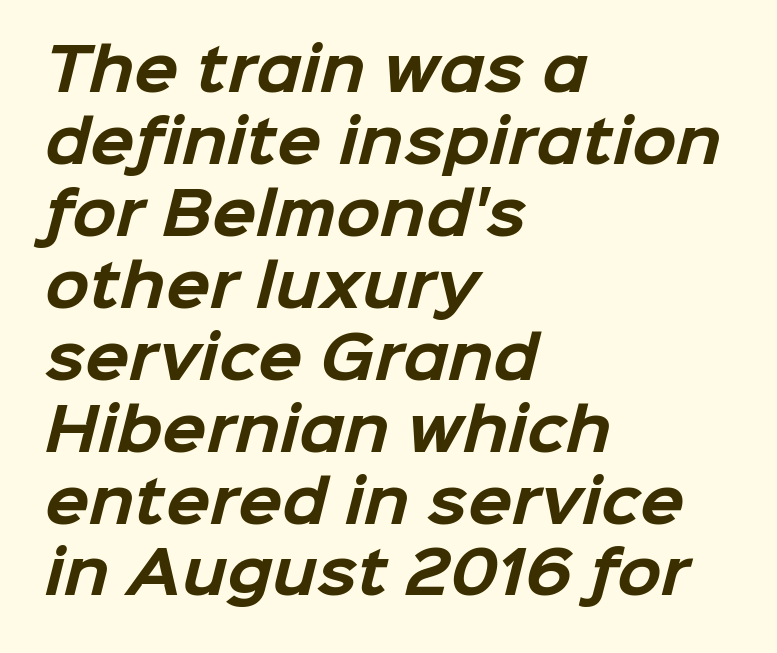
{"serif": "no", "bold": "yes", "weight": "bold", "width": "normal", "stroke_contrast": "low", "x_height": "medium", "monospaced": "no", "underline": "no", "align": "left", "line_spacing_ratio": 1.24, "letter_spacing": "normal", "letter_spacing_em": 0.0, "glyph_px": 58}
